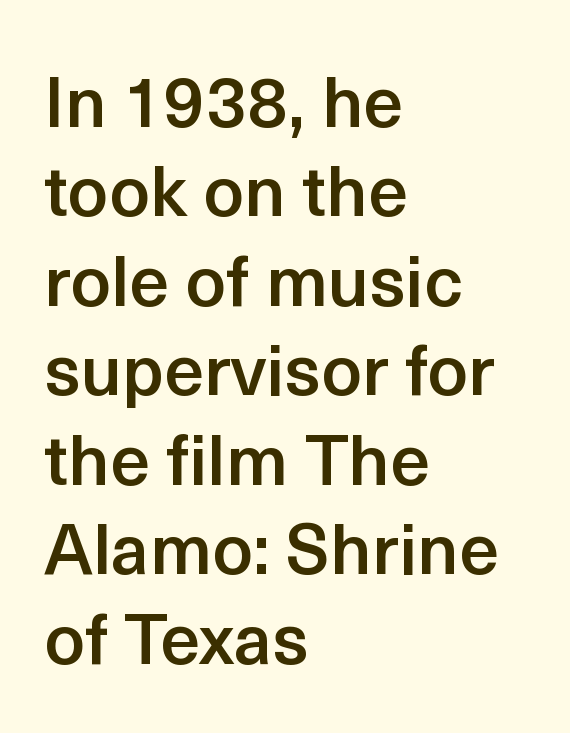
Each glyph is drawn with semibold strokes, heavier than normal yet not fully bold. Line beginnings align vertically; line endings do not. Students, observe: this is what conventionally led text looks like. You could call the tracking neutral — neither tight nor loose.
